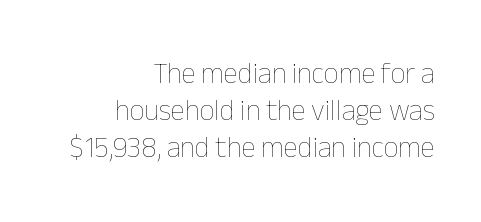
The image shows 29 px thin type, upright; set right-aligned, normal line spacing (1.28x), normal letter spacing, not underlined; low stroke contrast and a medium x-height.
